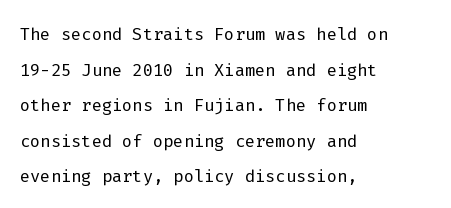
{"italic": "no", "bold": "no", "underline": "no", "align": "left", "line_spacing": "normal", "line_spacing_ratio": 1.48, "letter_spacing": "normal", "letter_spacing_em": 0.0, "glyph_px": 24}
